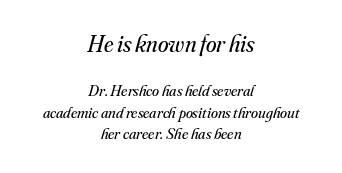
The image shows 24 px text type, italic (leaning right); set centered, normal line spacing (1.36x), normal letter spacing, not underlined; the first (top) block is 1.5x larger.
